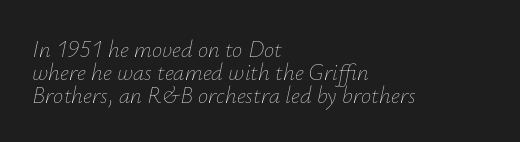
{"italic": "yes", "lean": "right", "slant_degrees": 12, "bold": "no", "underline": "no", "align": "left", "line_spacing": "tight", "line_spacing_ratio": 1.0, "letter_spacing": "normal", "letter_spacing_em": 0.0, "glyph_px": 23}
